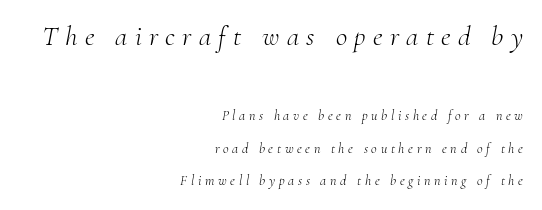
Q: Is the text bold? A: No.
Q: Is the text italic (slanted)? A: Yes, it leans right by about 10 degrees.
Q: Is the typeface a serif or a sans-serif typeface? A: Serif.
Q: Is the text underlined? A: No.
Q: How is the paragraph aligned? A: Right-aligned.
Q: Is the spacing between letters normal or unusually wide? A: Unusually wide.
Q: Is the spacing between lines tight, normal or loose? A: Loose.
Q: Which block of text is set in a larger size, the first (top) or the second (bottom)? A: The first (top) one.
Q: Width (condensed, normal, or wide)? A: Normal.
Q: Stroke contrast? A: Medium.
Q: x-height? A: Small.
Q: Monospaced? A: No.
